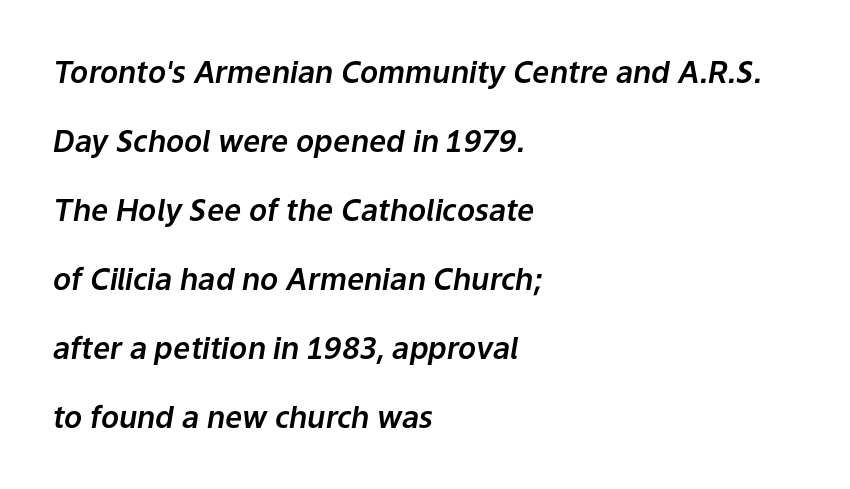
{"italic": "yes", "lean": "right", "slant_degrees": 9, "width": "normal", "stroke_contrast": "low", "x_height": "medium", "monospaced": "no", "underline": "no", "align": "left", "line_spacing": "loose", "line_spacing_ratio": 2.3, "letter_spacing": "normal", "letter_spacing_em": 0.0, "glyph_px": 30}
